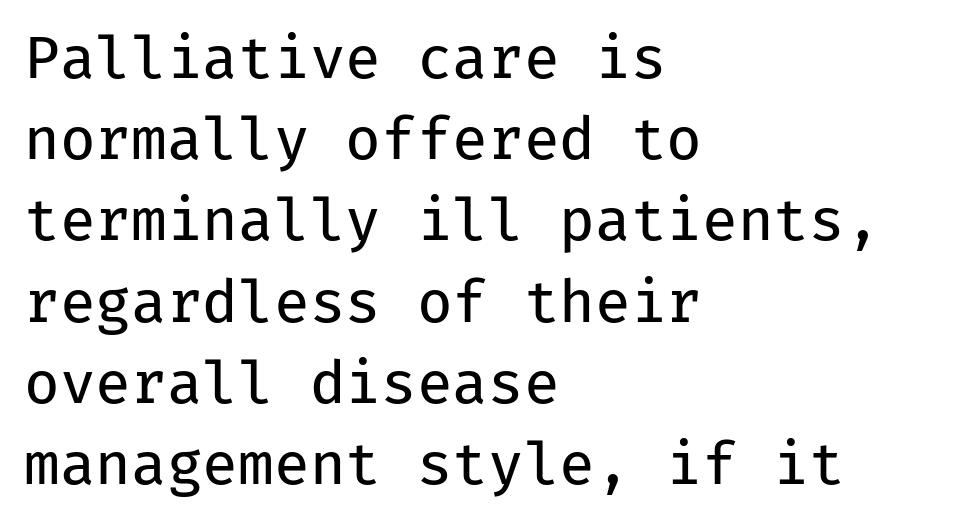
Q: Is the text bold? A: No.
Q: Is the text italic (slanted)? A: No, it is upright.
Q: Is the typeface a serif or a sans-serif typeface? A: Sans-serif.
Q: Is the text underlined? A: No.
Q: How is the paragraph aligned? A: Left-aligned.
Q: Is the spacing between letters normal or unusually wide? A: Normal.
Q: Is the spacing between lines tight, normal or loose? A: Normal.
Q: Width (condensed, normal, or wide)? A: Normal.
Q: Stroke contrast? A: Low.
Q: x-height? A: Medium.
Q: Monospaced? A: Yes.
